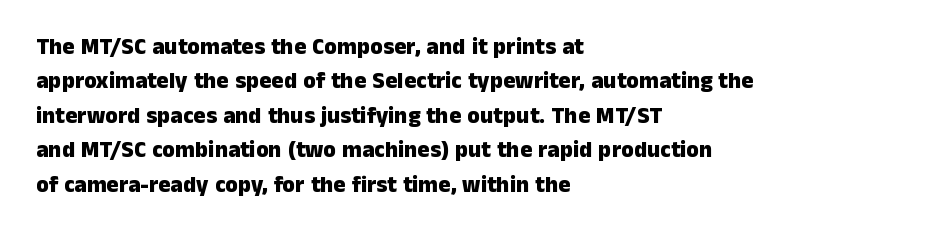
The image shows 23 px bold type, upright; set left-aligned, normal line spacing (1.5x), normal letter spacing, not underlined.
